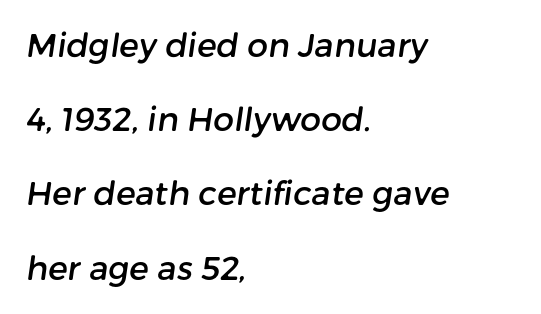
Note the varied advance widths — an 'i' is clearly narrower than an 'm'. Bare-footed words on every line. The designer went with a sans here, leaving each stem footless. Each line starts at the same left margin while the right side varies. This sample uses plain, unmodified letter spacing. The leading is generous, giving the passage an open texture.
